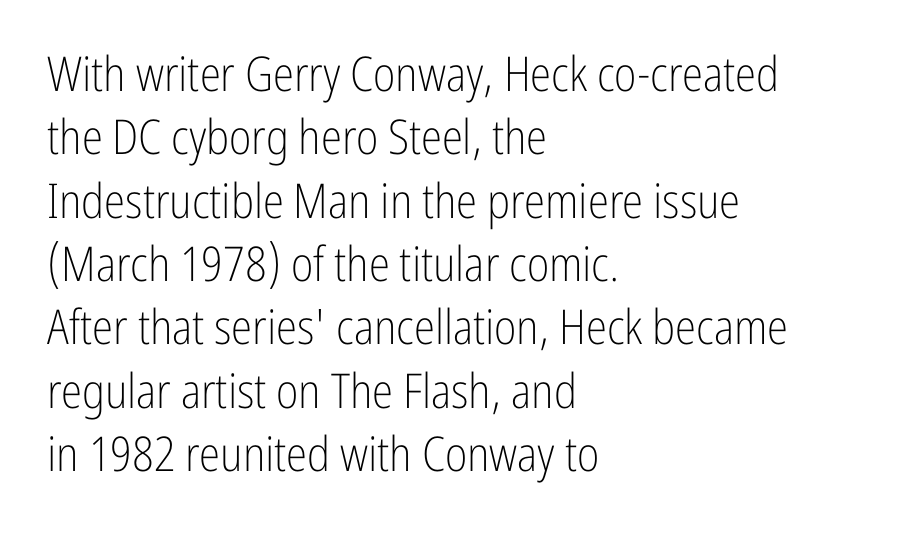
The image shows 48 px light, condensed sans-serif type, upright; set left-aligned, normal line spacing (1.32x), normal letter spacing, not underlined; low stroke contrast and a medium x-height.
